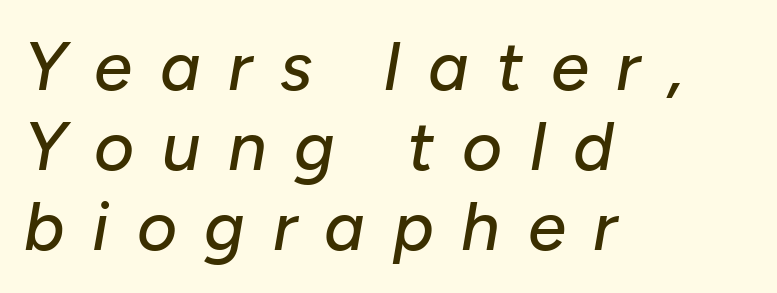
{"italic": "yes", "lean": "right", "slant_degrees": 10, "width": "normal", "stroke_contrast": "low", "x_height": "medium", "monospaced": "no", "underline": "no", "align": "left", "line_spacing_ratio": 1.16, "letter_spacing": "wide", "letter_spacing_em": 0.4, "glyph_px": 69}
